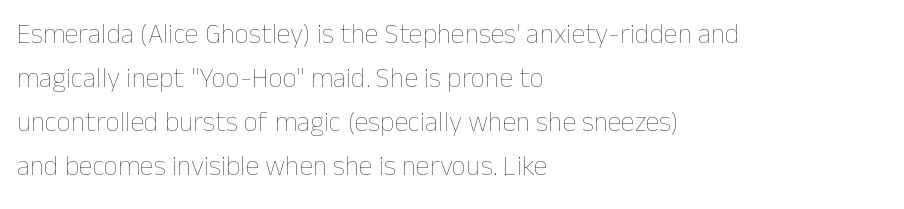
Q: Is the text bold? A: No.
Q: Is the text italic (slanted)? A: No, it is upright.
Q: Is the text underlined? A: No.
Q: How is the paragraph aligned? A: Left-aligned.
Q: Is the spacing between letters normal or unusually wide? A: Normal.
Q: Is the spacing between lines tight, normal or loose? A: Normal.
Q: Width (condensed, normal, or wide)? A: Normal.
Q: Stroke contrast? A: Low.
Q: x-height? A: Medium.
Q: Monospaced? A: No.
